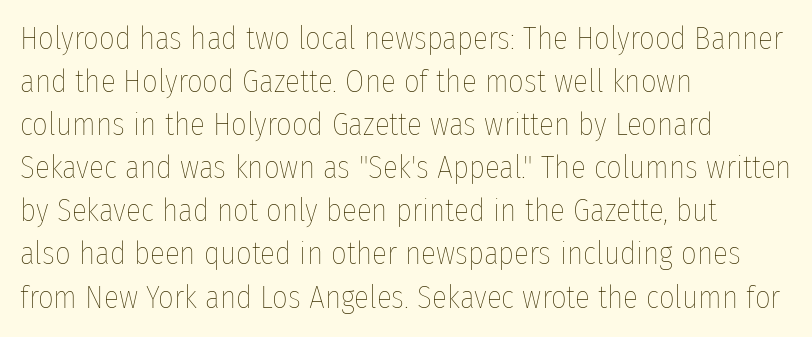
{"italic": "no", "bold": "no", "weight": "thin", "width": "condensed", "stroke_contrast": "low", "x_height": "medium", "monospaced": "no", "underline": "no", "align": "left", "line_spacing": "normal", "line_spacing_ratio": 1.39, "letter_spacing": "normal", "letter_spacing_em": 0.0, "glyph_px": 31}
